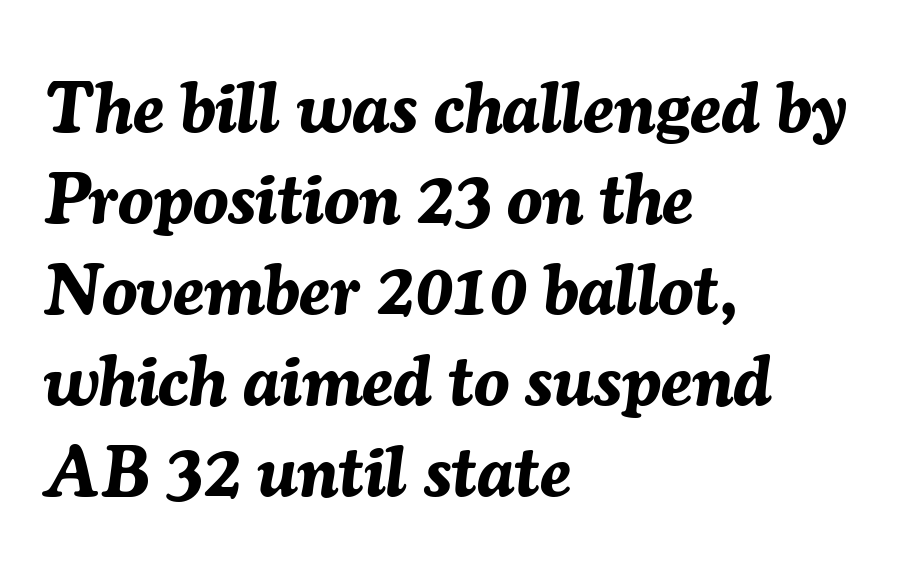
{"italic": "yes", "lean": "right", "slant_degrees": 7, "bold": "yes", "weight": "bold", "width": "normal", "stroke_contrast": "medium", "x_height": "medium", "monospaced": "no", "underline": "no", "align": "left", "line_spacing": "normal", "line_spacing_ratio": 1.28, "letter_spacing": "normal", "letter_spacing_em": 0.0, "glyph_px": 71}
